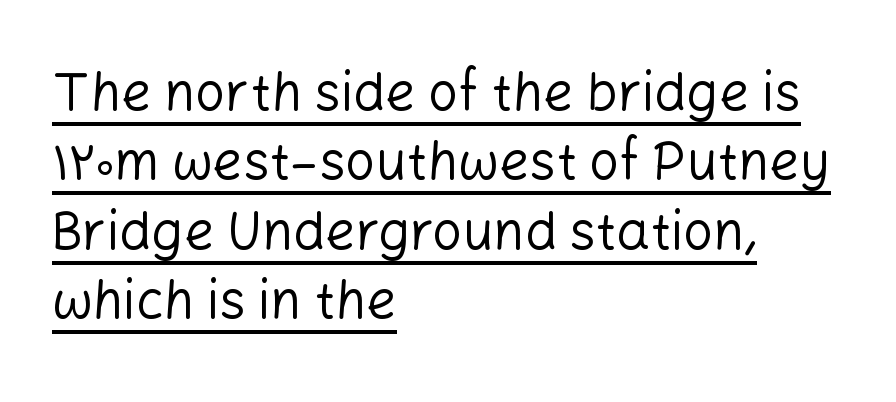
{"serif": "no", "italic": "no", "bold": "no", "weight": "regular", "width": "normal", "stroke_contrast": "low", "x_height": "medium", "monospaced": "no", "underline": "yes", "align": "left", "line_spacing": "normal", "line_spacing_ratio": 1.31, "letter_spacing": "normal", "letter_spacing_em": 0.0, "glyph_px": 53}
